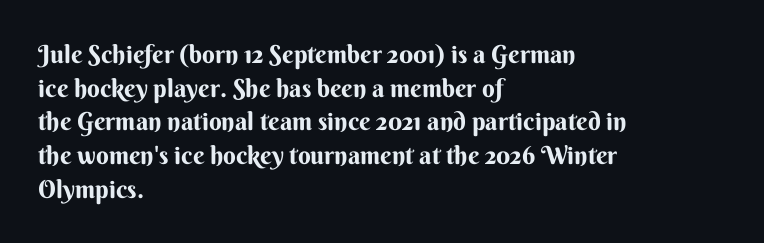
Q: Is the text bold? A: Yes.
Q: Is the text italic (slanted)? A: No, it is upright.
Q: Is the text underlined? A: No.
Q: How is the paragraph aligned? A: Left-aligned.
Q: Is the spacing between letters normal or unusually wide? A: Normal.
Q: Is the spacing between lines tight, normal or loose? A: Normal.
